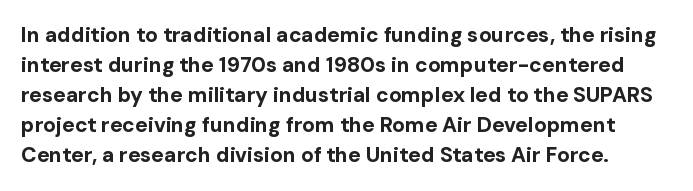
{"italic": "no", "bold": "yes", "underline": "no", "line_spacing": "normal", "line_spacing_ratio": 1.43, "letter_spacing": "normal", "letter_spacing_em": 0.0, "glyph_px": 21}
